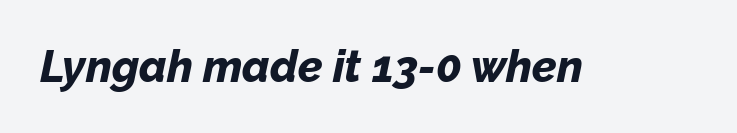
The image shows 44 px bold type, italic (leaning right); set normal letter spacing, not underlined; low stroke contrast and a medium x-height.
